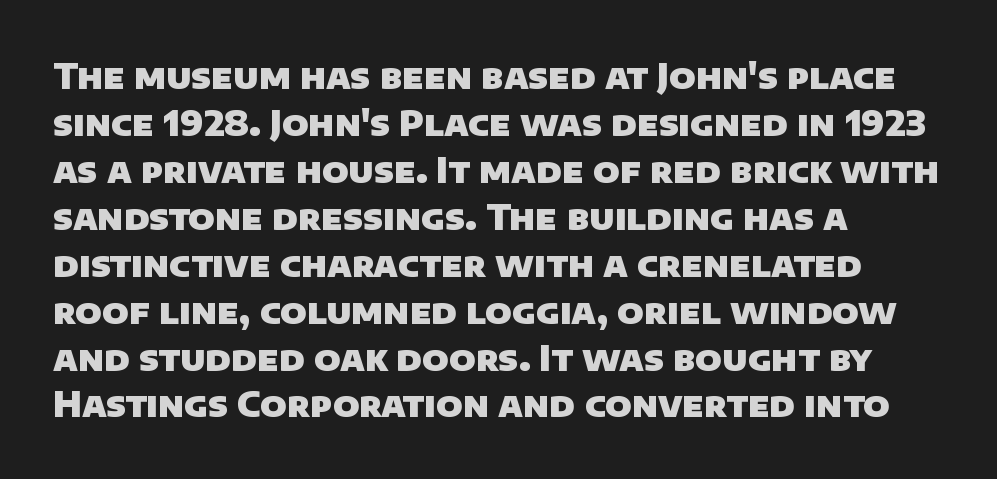
The image shows 34 px heavy sans-serif type; set left-aligned, normal line spacing (1.38x), normal letter spacing, not underlined; low stroke contrast and a large x-height.
